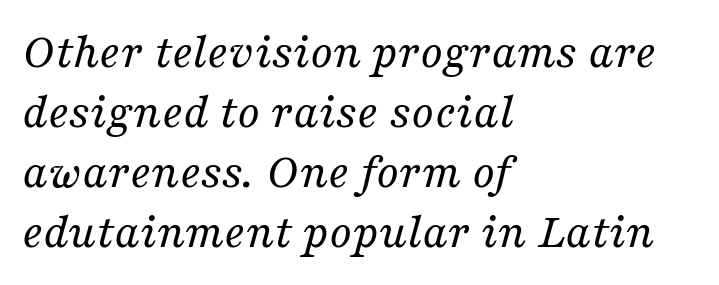
The image shows 50 px regular-weight serif type, italic (leaning right); set left-aligned, line spacing 1.2x, normal letter spacing, not underlined; medium stroke contrast and a medium x-height.
